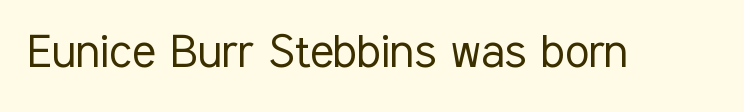
The image shows 55 px light, condensed sans-serif type, upright; set normal letter spacing, not underlined; low stroke contrast and a medium x-height.
